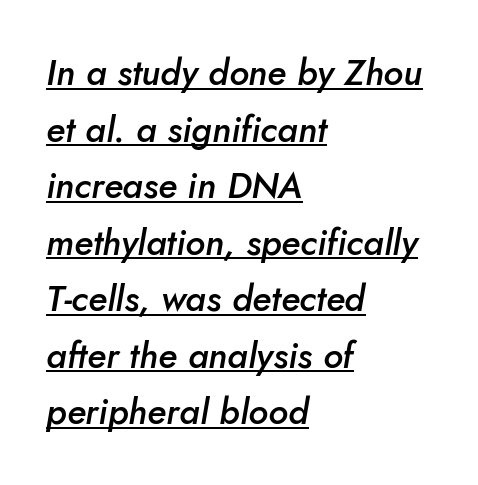
Q: Is the text bold? A: Semi-bold.
Q: Is the text italic (slanted)? A: Yes, it leans right by about 10 degrees.
Q: Is the text underlined? A: Yes.
Q: How is the paragraph aligned? A: Left-aligned.
Q: Is the spacing between letters normal or unusually wide? A: Normal.
Q: Is the spacing between lines tight, normal or loose? A: Normal.
Q: Width (condensed, normal, or wide)? A: Normal.
Q: Stroke contrast? A: Low.
Q: x-height? A: Small.
Q: Monospaced? A: No.
